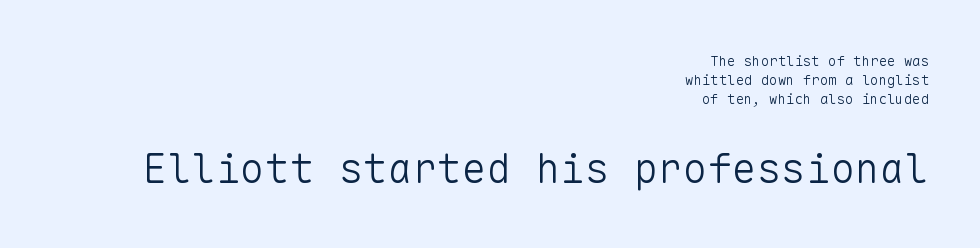
Q: Is the text bold? A: No.
Q: Is the text italic (slanted)? A: No, it is upright.
Q: Is the typeface a serif or a sans-serif typeface? A: Sans-serif.
Q: Is the text underlined? A: No.
Q: How is the paragraph aligned? A: Right-aligned.
Q: Is the spacing between letters normal or unusually wide? A: Normal.
Q: Is the spacing between lines tight, normal or loose? A: Normal.
Q: Which block of text is set in a larger size, the first (top) or the second (bottom)? A: The second (bottom) one.
Q: Width (condensed, normal, or wide)? A: Normal.
Q: Stroke contrast? A: Low.
Q: x-height? A: Medium.
Q: Monospaced? A: Yes.
